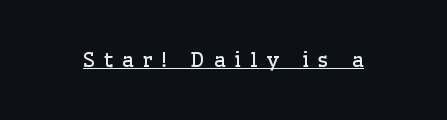
{"italic": "no", "bold": "no", "underline": "yes", "letter_spacing": "wide", "letter_spacing_em": 0.46, "glyph_px": 20}
